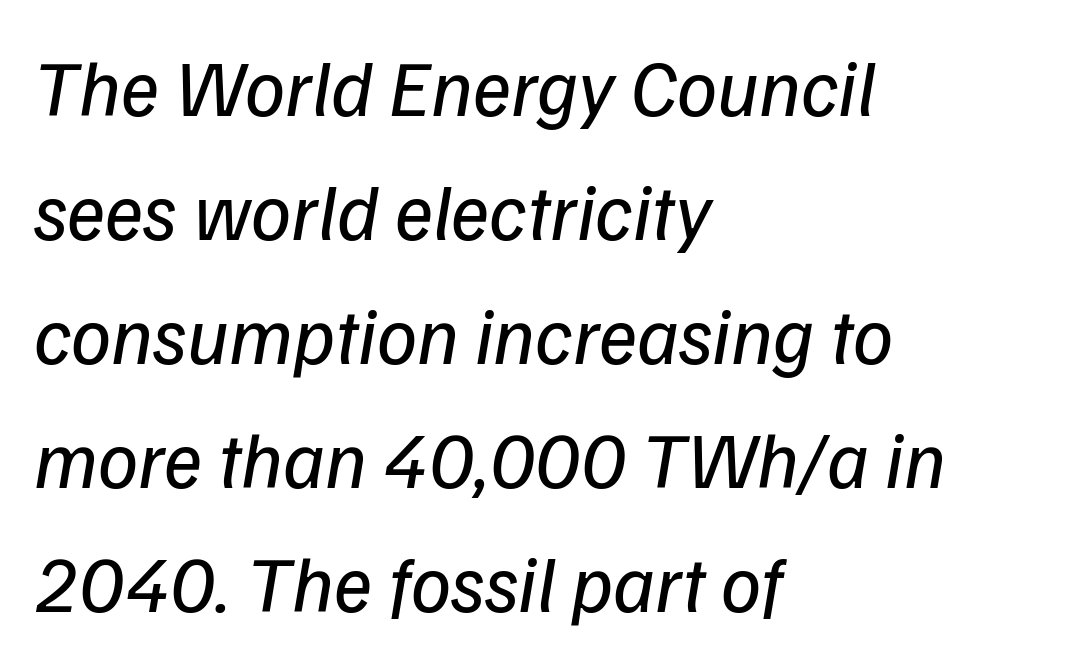
No heavy texture on the line: the type isn't bold. The setting favours the left margin, as ordinary paragraphs usually do. Between one letter and the next there's only the usual sliver of space. Whoever set this chose a conventional vertical rhythm. Each row of text sits above clean, open space. You could not count columns in this text — the font is proportionally spaced.
